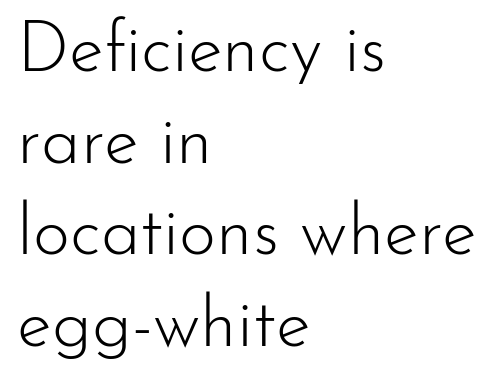
{"serif": "no", "italic": "no", "bold": "no", "weight": "light", "width": "normal", "stroke_contrast": "low", "x_height": "small", "monospaced": "no", "underline": "no", "align": "left", "line_spacing": "normal", "line_spacing_ratio": 1.29, "letter_spacing": "normal", "letter_spacing_em": 0.0, "glyph_px": 71}
